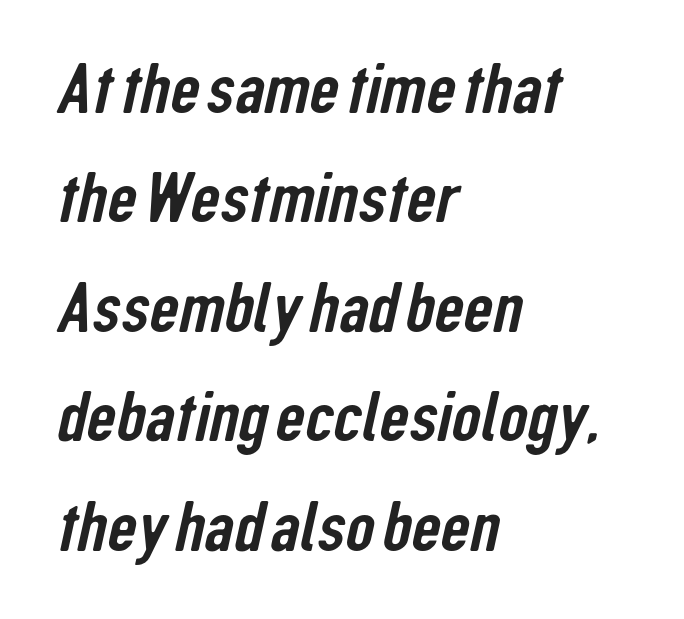
The tracking reads as untouched default to a designer's eye. The glyphs in this specimen are sans serif. Is this a fixed-width face? No — the glyphs have proportional, varying widths. All the whitespace from short lines collects on the right. The passage shown is not underscored anywhere. The vertical gap from one line to the next is medium.
